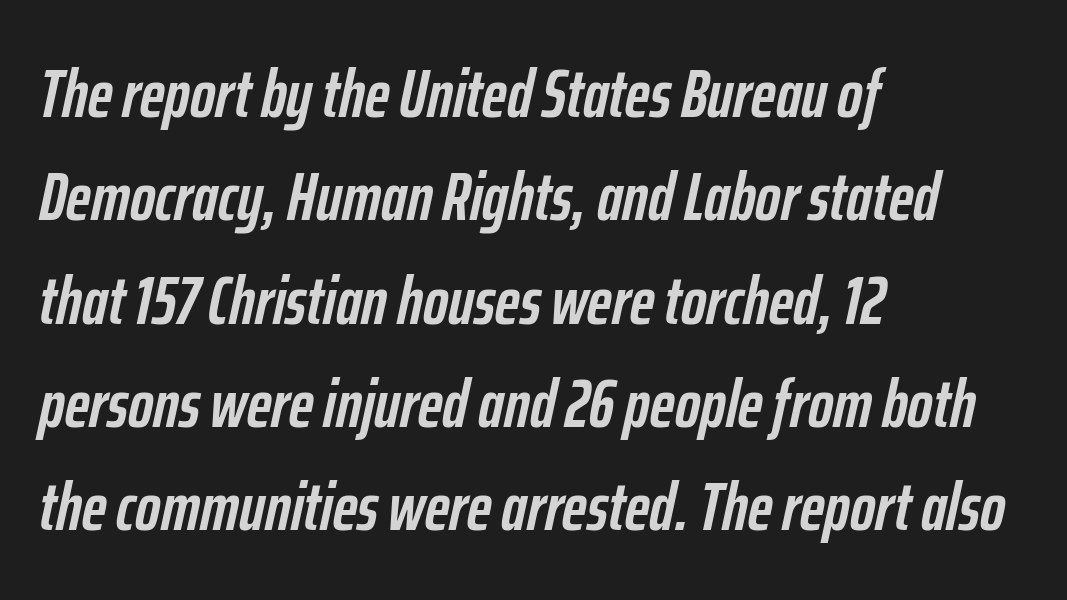
{"italic": "yes", "lean": "right", "slant_degrees": 12, "bold": "yes", "weight": "semibold", "width": "condensed", "stroke_contrast": "low", "x_height": "medium", "monospaced": "no", "underline": "no", "align": "left", "line_spacing": "normal", "line_spacing_ratio": 1.52, "letter_spacing": "normal", "letter_spacing_em": 0.0, "glyph_px": 68}
